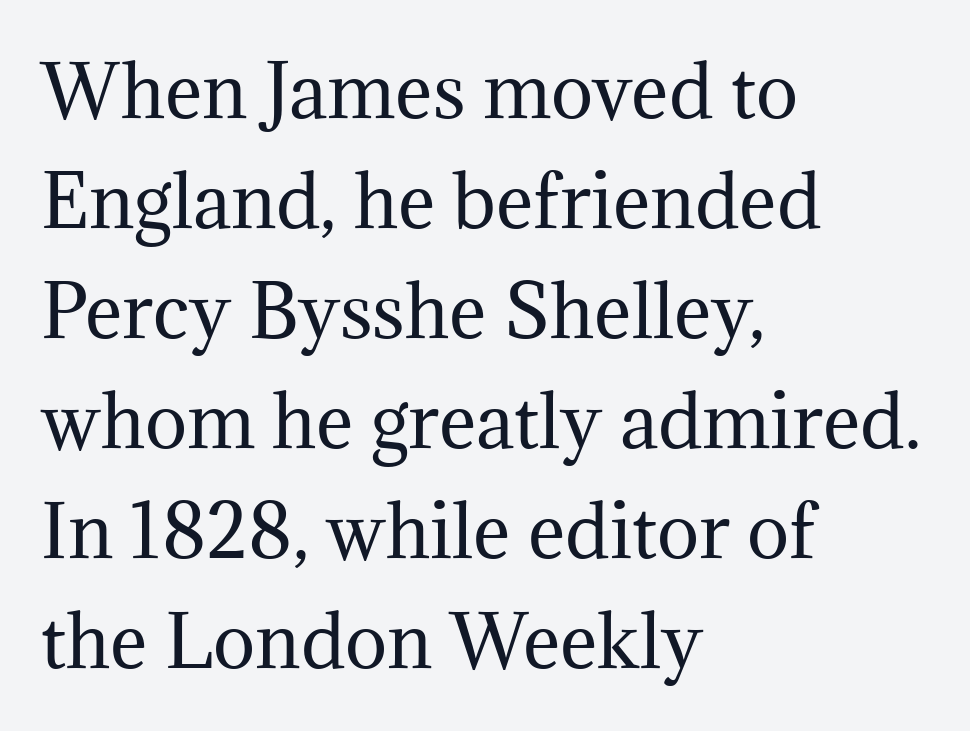
Q: Is the text bold? A: No.
Q: Is the text italic (slanted)? A: No, it is upright.
Q: Is the typeface a serif or a sans-serif typeface? A: Serif.
Q: Is the text underlined? A: No.
Q: How is the paragraph aligned? A: Left-aligned.
Q: Is the spacing between letters normal or unusually wide? A: Normal.
Q: Is the spacing between lines tight, normal or loose? A: Normal.
Q: Width (condensed, normal, or wide)? A: Normal.
Q: Stroke contrast? A: Medium.
Q: x-height? A: Medium.
Q: Monospaced? A: No.
